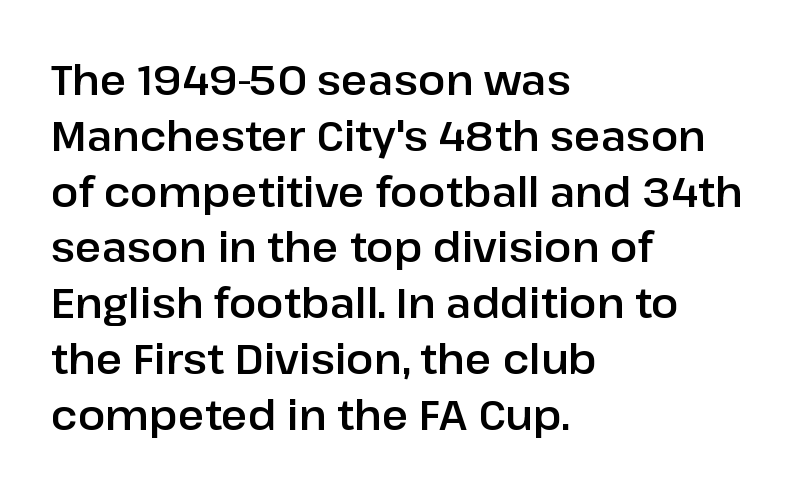
Is this a fixed-width face? No — the glyphs have proportional, varying widths. Line starts are locked; line ends wander. This block has exactly the height ordinary leading produces. Each letter's strokes conclude bluntly, with no projecting serifs. Bare-footed words on every line.
